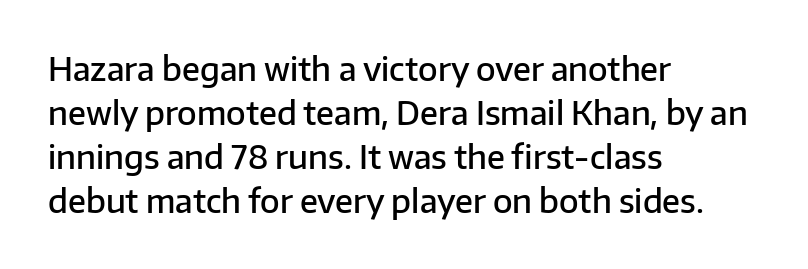
The image shows 32 px semibold sans-serif type, upright; set left-aligned, normal line spacing (1.37x), normal letter spacing, not underlined; low stroke contrast and a medium x-height.
